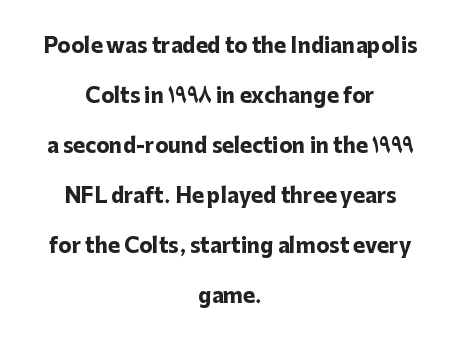
Q: Is the text bold? A: Yes.
Q: Is the text italic (slanted)? A: No, it is upright.
Q: Is the text underlined? A: No.
Q: How is the paragraph aligned? A: Centered.
Q: Is the spacing between letters normal or unusually wide? A: Normal.
Q: Is the spacing between lines tight, normal or loose? A: Loose.
